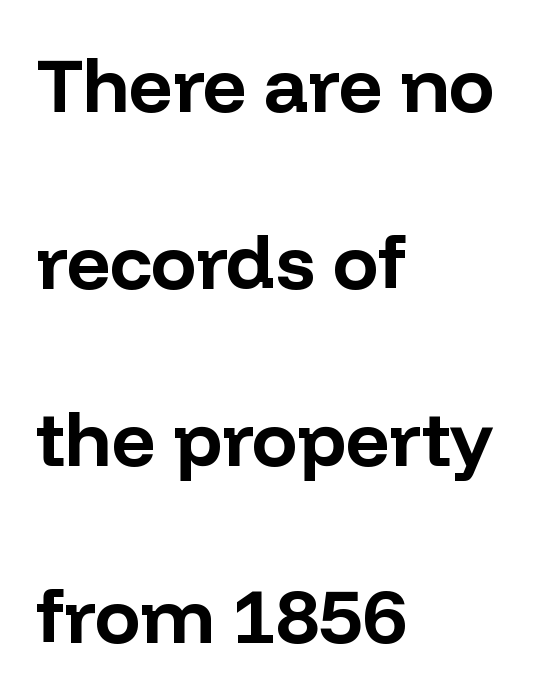
{"serif": "no", "italic": "no", "bold": "yes", "weight": "bold", "width": "normal", "stroke_contrast": "low", "x_height": "medium", "monospaced": "no", "underline": "no", "align": "left", "line_spacing": "loose", "line_spacing_ratio": 2.33, "letter_spacing": "normal", "letter_spacing_em": 0.0, "glyph_px": 76}
